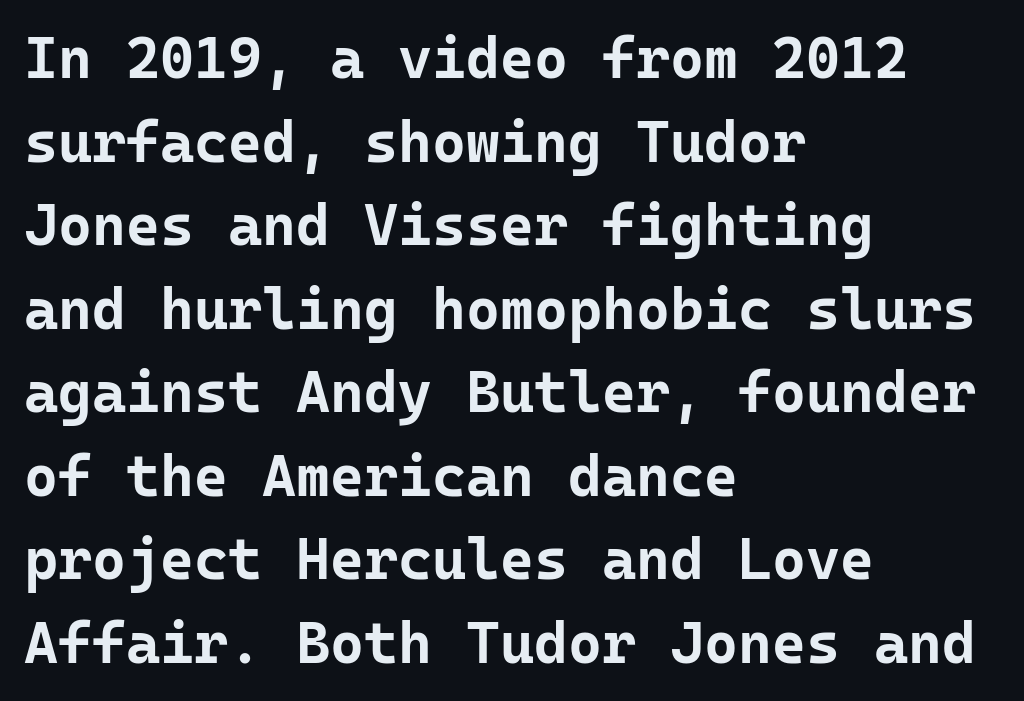
The image shows 58 px bold sans-serif type, upright, monospaced; set left-aligned, normal line spacing (1.44x), normal letter spacing, not underlined; low stroke contrast and a medium x-height.
